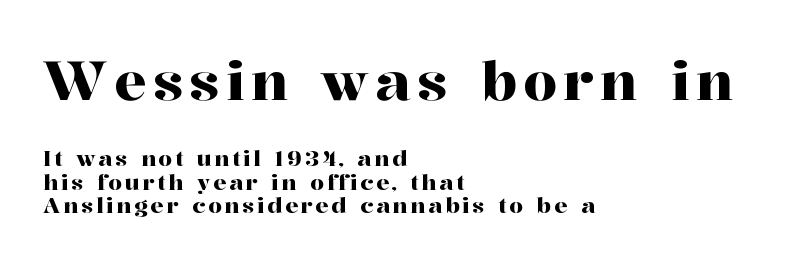
The ragged edge is on the right, which tells us the setting is flush left. The rendering uses natural spacing where letterforms have individual widths. The foot of each line stays bare and open. Serifs: yes, visible at the terminals of the letterforms.
